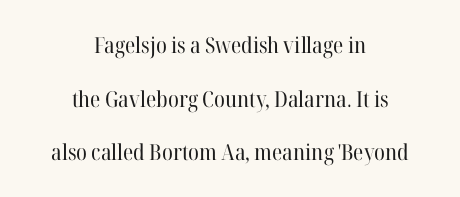
{"italic": "no", "bold": "no", "underline": "no", "align": "center", "line_spacing": "loose", "line_spacing_ratio": 2.44, "letter_spacing": "normal", "letter_spacing_em": 0.0, "glyph_px": 22}
